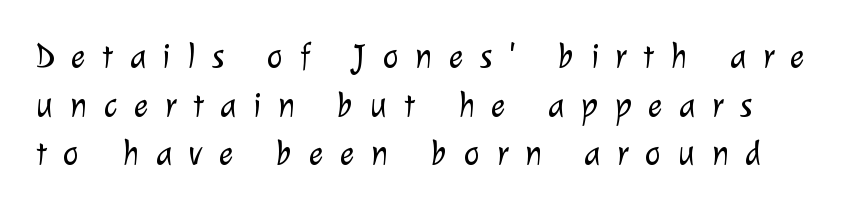
Q: Is the text bold? A: No.
Q: Is the typeface a serif or a sans-serif typeface? A: Sans-serif.
Q: Is the text underlined? A: No.
Q: Is the spacing between letters normal or unusually wide? A: Unusually wide.
Q: Is the spacing between lines tight, normal or loose? A: Normal.
Q: Width (condensed, normal, or wide)? A: Normal.
Q: Stroke contrast? A: Low.
Q: x-height? A: Medium.
Q: Monospaced? A: No.
